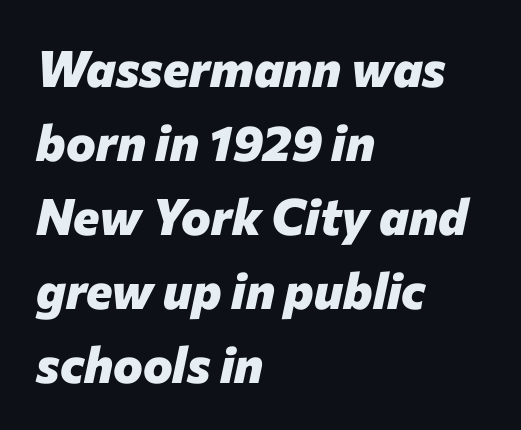
The image shows 50 px heavy type, italic (leaning right); set left-aligned, normal line spacing (1.48x), normal letter spacing, not underlined; low stroke contrast and a medium x-height.
